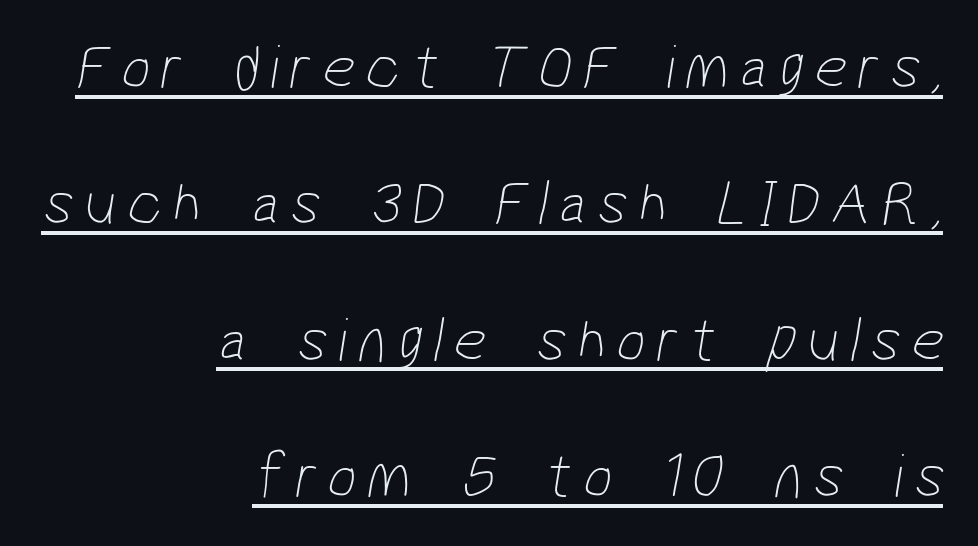
Q: Is the text bold? A: No.
Q: Is the typeface a serif or a sans-serif typeface? A: Sans-serif.
Q: Is the text underlined? A: Yes.
Q: How is the paragraph aligned? A: Right-aligned.
Q: Is the spacing between lines tight, normal or loose? A: Loose.
Q: Width (condensed, normal, or wide)? A: Condensed.
Q: Stroke contrast? A: Low.
Q: x-height? A: Medium.
Q: Monospaced? A: No.
